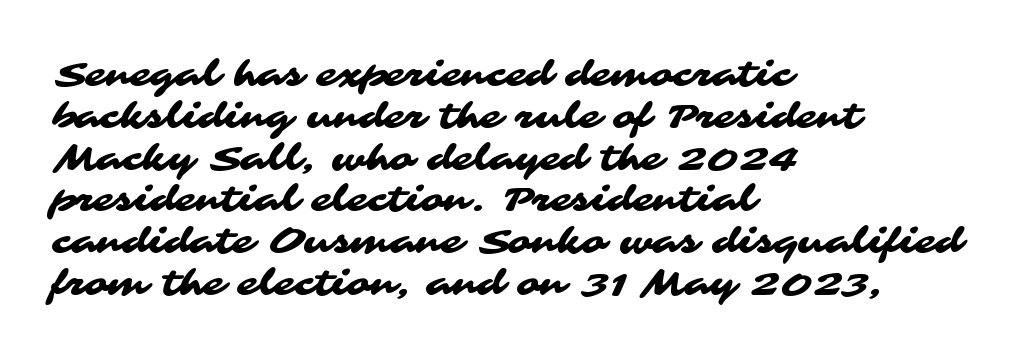
The rendering uses natural spacing where letterforms have individual widths. Left-aligned paragraph, ragged on the right. Grotesque or geometric, the face here clearly has no serifs. There is no visible air inserted between adjacent glyphs. Beneath every word, the page is bare.
